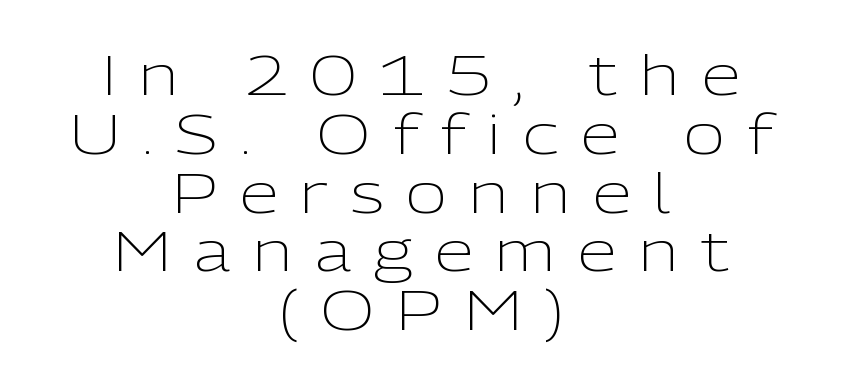
The image shows 56 px light sans-serif type, upright; set centered, tight line spacing (1.05x), unusually wide letter spacing (+0.4 em), not underlined; low stroke contrast and a medium x-height.
